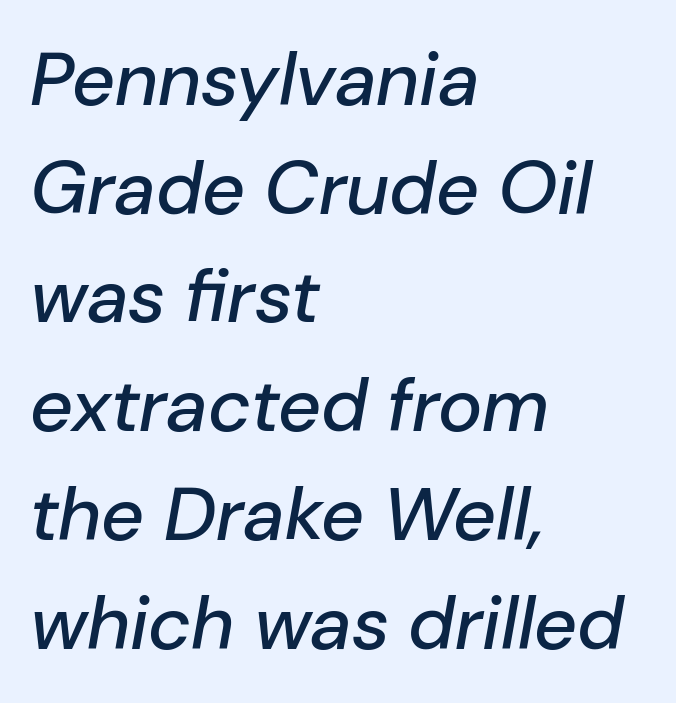
{"italic": "yes", "lean": "right", "slant_degrees": 10, "width": "normal", "stroke_contrast": "low", "x_height": "medium", "monospaced": "no", "underline": "no", "align": "left", "line_spacing": "normal", "line_spacing_ratio": 1.45, "letter_spacing": "normal", "letter_spacing_em": 0.0, "glyph_px": 75}
